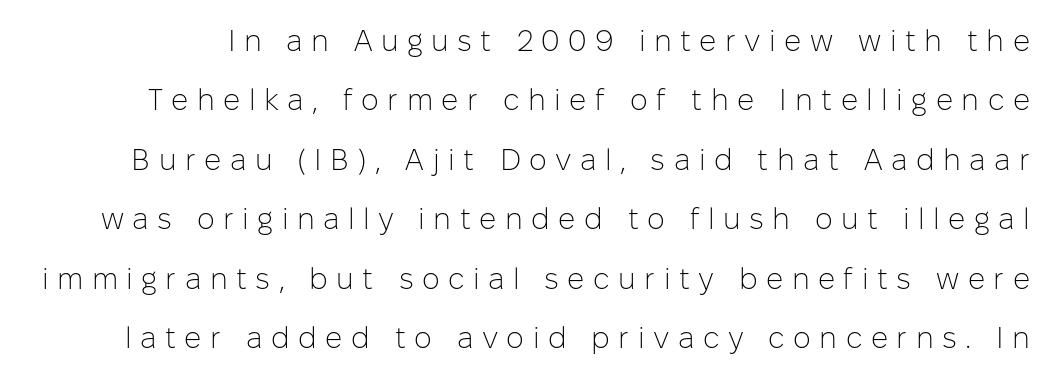
{"serif": "no", "italic": "no", "bold": "no", "weight": "light", "width": "normal", "stroke_contrast": "low", "x_height": "medium", "monospaced": "no", "underline": "no", "line_spacing": "loose", "line_spacing_ratio": 1.98, "letter_spacing": "wide", "letter_spacing_em": 0.28, "glyph_px": 30}
